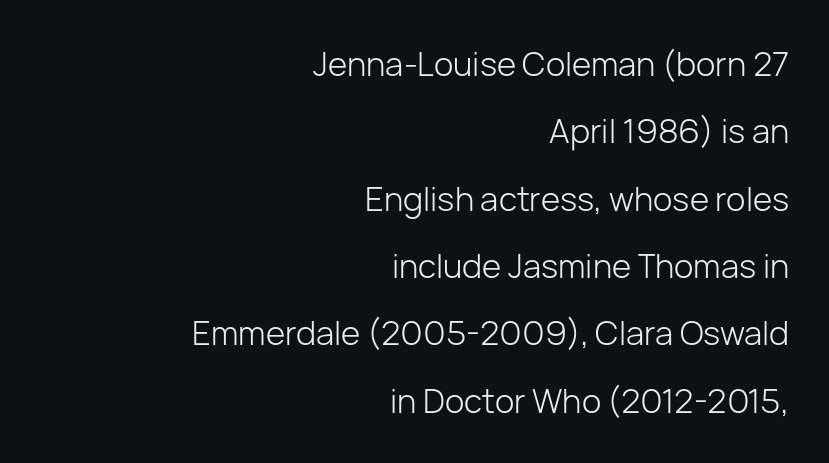
{"serif": "no", "italic": "no", "bold": "no", "weight": "light", "width": "normal", "stroke_contrast": "low", "x_height": "medium", "monospaced": "no", "underline": "no", "align": "right", "line_spacing": "loose", "line_spacing_ratio": 2.04, "letter_spacing": "normal", "letter_spacing_em": 0.0, "glyph_px": 33}
